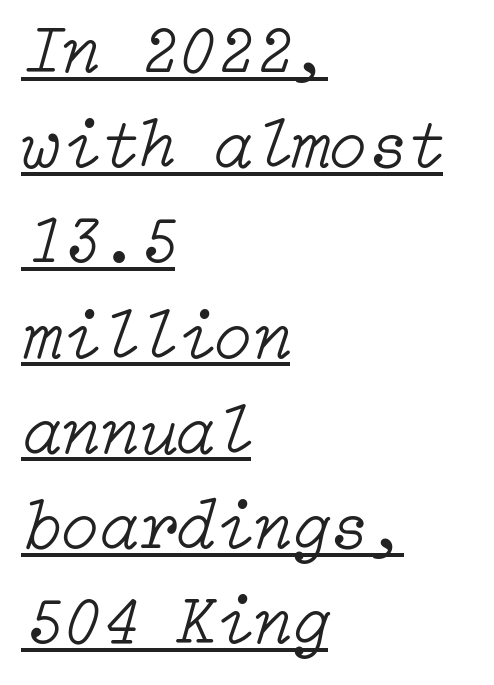
The image shows 70 px light type, italic (leaning right); set left-aligned, normal line spacing (1.36x), normal letter spacing, underlined; low stroke contrast and a medium x-height.
